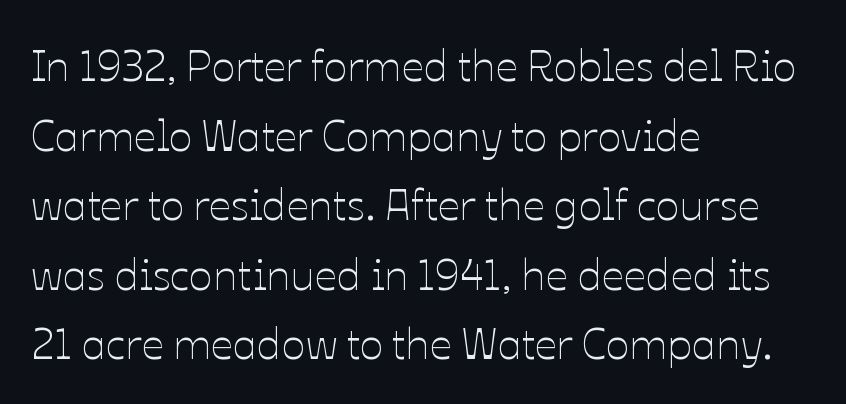
{"italic": "no", "bold": "no", "weight": "thin", "width": "normal", "stroke_contrast": "low", "x_height": "medium", "monospaced": "no", "underline": "no", "align": "left", "line_spacing": "normal", "line_spacing_ratio": 1.58, "letter_spacing": "normal", "letter_spacing_em": 0.0, "glyph_px": 44}
